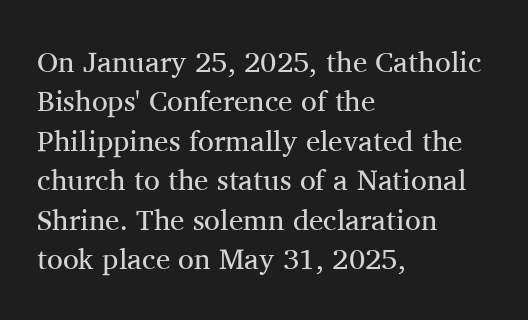
Q: Is the text bold? A: No.
Q: Is the text italic (slanted)? A: No, it is upright.
Q: Is the typeface a serif or a sans-serif typeface? A: Serif.
Q: Is the text underlined? A: No.
Q: How is the paragraph aligned? A: Left-aligned.
Q: Is the spacing between letters normal or unusually wide? A: Normal.
Q: Is the spacing between lines tight, normal or loose? A: Normal.
Q: Width (condensed, normal, or wide)? A: Normal.
Q: Stroke contrast? A: Medium.
Q: x-height? A: Medium.
Q: Monospaced? A: No.
